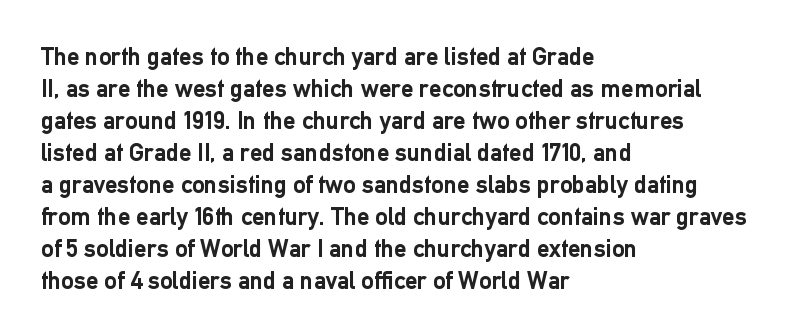
{"italic": "no", "bold": "yes", "underline": "no", "align": "left", "line_spacing": "normal", "line_spacing_ratio": 1.28, "letter_spacing": "normal", "letter_spacing_em": 0.0, "glyph_px": 25}
